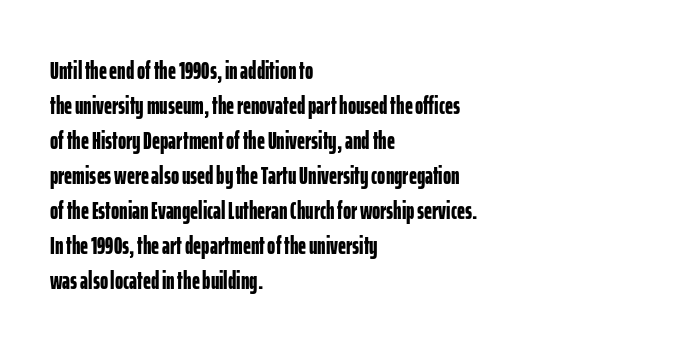
Nope, not italic — everything's standing straight. Regular leading. Teacher's note: observe the even left margin — that is flush-left alignment. The space beneath each line is pristine and unruled. Glyph-to-glyph distance matches everyday printed text.
